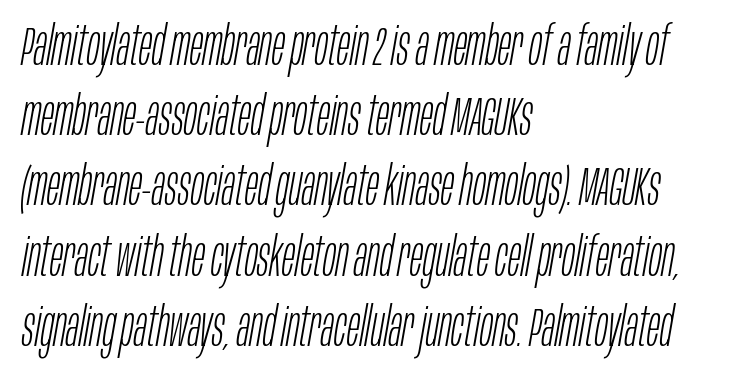
{"italic": "yes", "lean": "right", "slant_degrees": 10, "bold": "no", "weight": "light", "width": "condensed", "stroke_contrast": "low", "x_height": "large", "monospaced": "no", "underline": "no", "align": "left", "line_spacing": "normal", "line_spacing_ratio": 1.3, "letter_spacing": "normal", "letter_spacing_em": 0.0, "glyph_px": 54}
